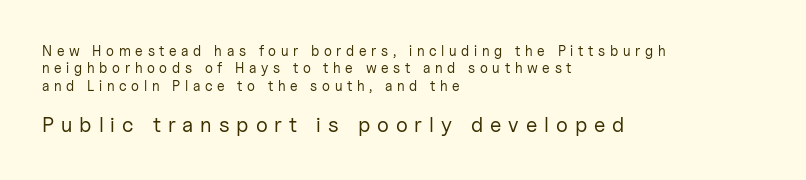
The image shows 21 px text type, upright; set left-aligned, normal line spacing (1.25x), unusually wide letter spacing (+0.33 em), not underlined; the second (bottom) block is 1.5x larger.
